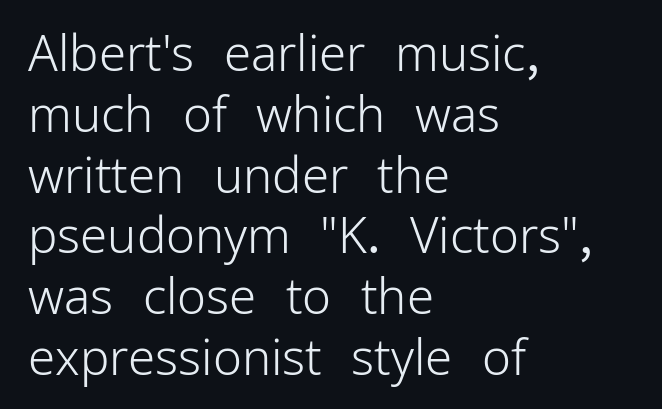
The image shows 49 px light sans-serif type, upright; set left-aligned, line spacing 1.24x, normal letter spacing, not underlined; low stroke contrast and a medium x-height.
